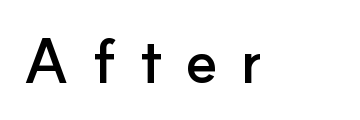
The image shows 60 px semibold sans-serif type, upright; set unusually wide letter spacing (+0.36 em), not underlined; low stroke contrast and a small x-height.
